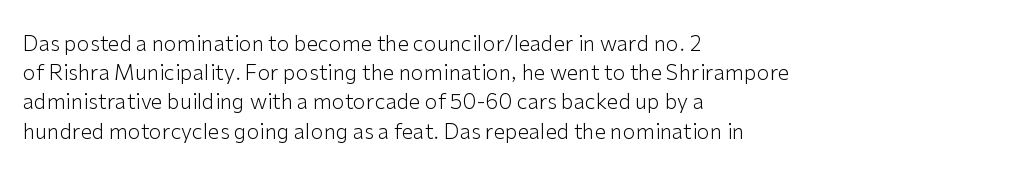
Tracking here is standard; glyphs follow each other at the usual distance. Heft: none added — not bold. These lines are set flush left with a ragged right edge. The letters stand straight up with perfectly vertical stems. Has an underline been added? It has not.
